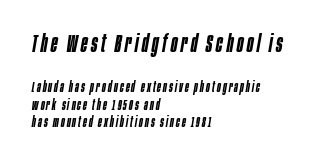
Quick note: underline off. The upper block of text is set noticeably larger than the block beneath it. Where is the straight margin? On the left. Its strokes are somewhat broadened, the hallmark of semibold type.
